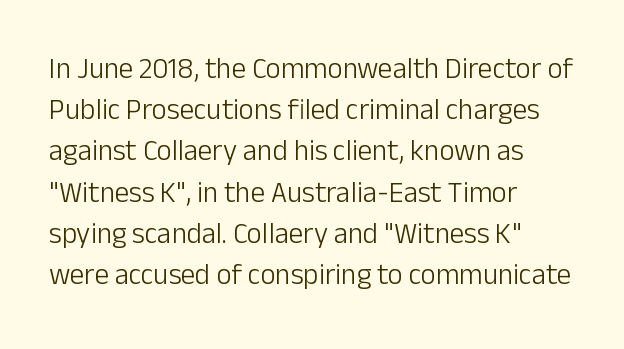
Q: Is the text bold? A: No.
Q: Is the text italic (slanted)? A: No, it is upright.
Q: Is the typeface a serif or a sans-serif typeface? A: Sans-serif.
Q: Is the text underlined? A: No.
Q: How is the paragraph aligned? A: Left-aligned.
Q: Is the spacing between letters normal or unusually wide? A: Normal.
Q: Is the spacing between lines tight, normal or loose? A: Normal.
Q: Width (condensed, normal, or wide)? A: Normal.
Q: Stroke contrast? A: Low.
Q: x-height? A: Medium.
Q: Monospaced? A: No.
